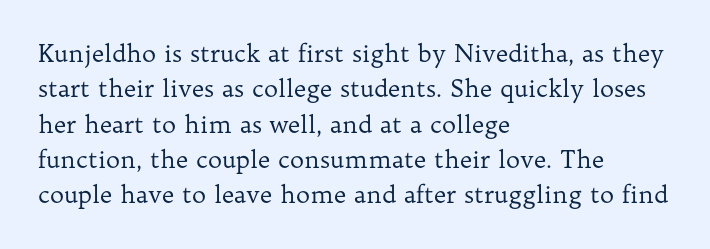
Tracking value appears to be zero — textbook default spacing. Posture: straight, roman, zero tilt. Leftover space on each line is placed entirely after the last word. This is not heavy type; no bold has been used.
